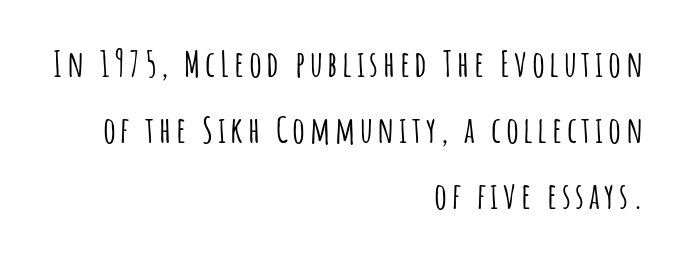
The image shows 36 px condensed sans-serif type, upright; set right-aligned, line spacing 1.84x, not underlined; low stroke contrast and a large x-height.
